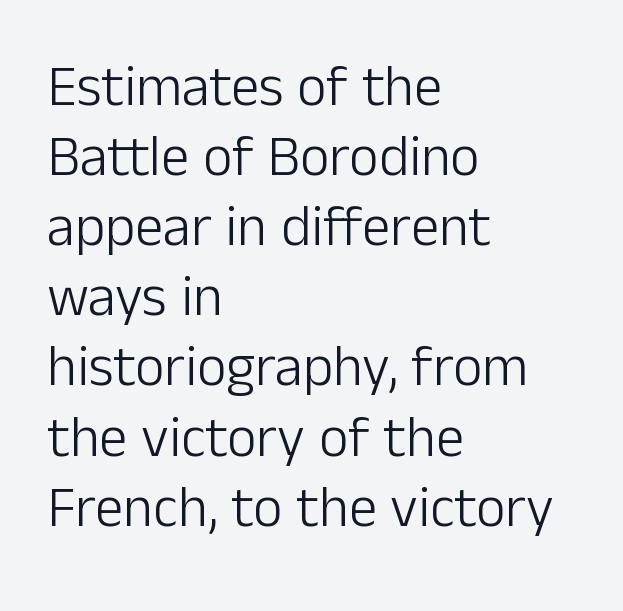
{"serif": "no", "italic": "no", "bold": "no", "weight": "light", "width": "normal", "stroke_contrast": "low", "x_height": "medium", "monospaced": "no", "underline": "no", "align": "left", "line_spacing_ratio": 1.23, "letter_spacing": "normal", "letter_spacing_em": 0.0, "glyph_px": 57}
